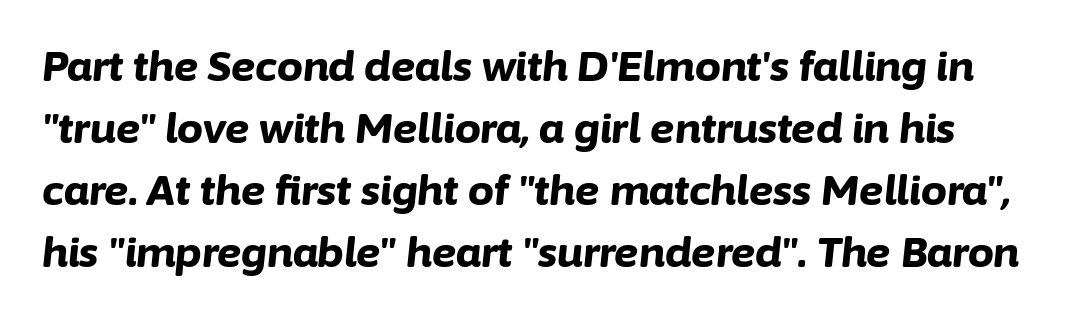
Q: Is the text bold? A: Yes.
Q: Is the text italic (slanted)? A: Yes, it leans right by about 6 degrees.
Q: Is the text underlined? A: No.
Q: Is the spacing between letters normal or unusually wide? A: Normal.
Q: Is the spacing between lines tight, normal or loose? A: Normal.
Q: Width (condensed, normal, or wide)? A: Normal.
Q: Stroke contrast? A: Low.
Q: x-height? A: Medium.
Q: Monospaced? A: No.
